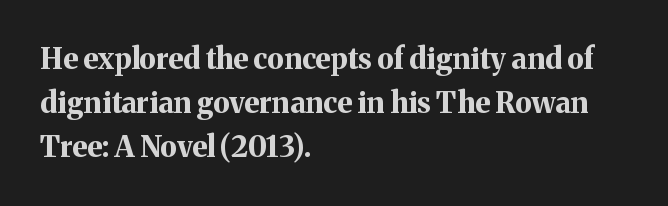
{"serif": "yes", "italic": "no", "bold": "yes", "weight": "bold", "width": "normal", "stroke_contrast": "medium", "x_height": "medium", "monospaced": "no", "underline": "no", "align": "left", "line_spacing": "normal", "line_spacing_ratio": 1.52, "letter_spacing": "normal", "letter_spacing_em": 0.0, "glyph_px": 29}
